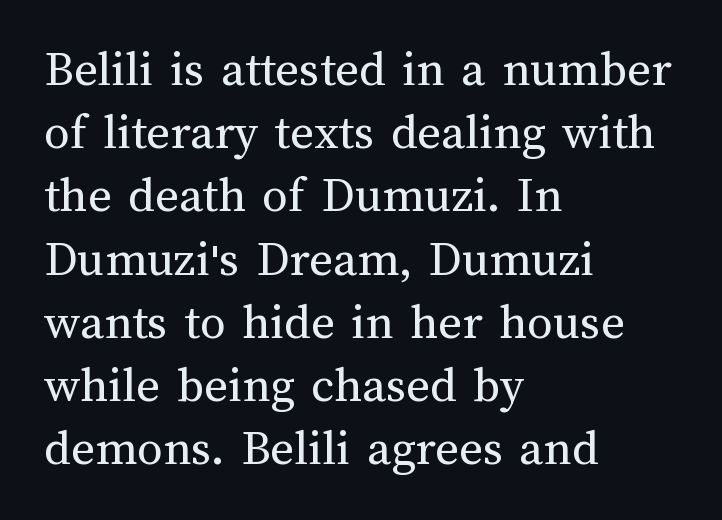
{"italic": "no", "bold": "no", "weight": "regular", "width": "normal", "stroke_contrast": "medium", "x_height": "medium", "monospaced": "no", "underline": "no", "align": "left", "line_spacing_ratio": 1.24, "letter_spacing": "normal", "letter_spacing_em": 0.0, "glyph_px": 51}
